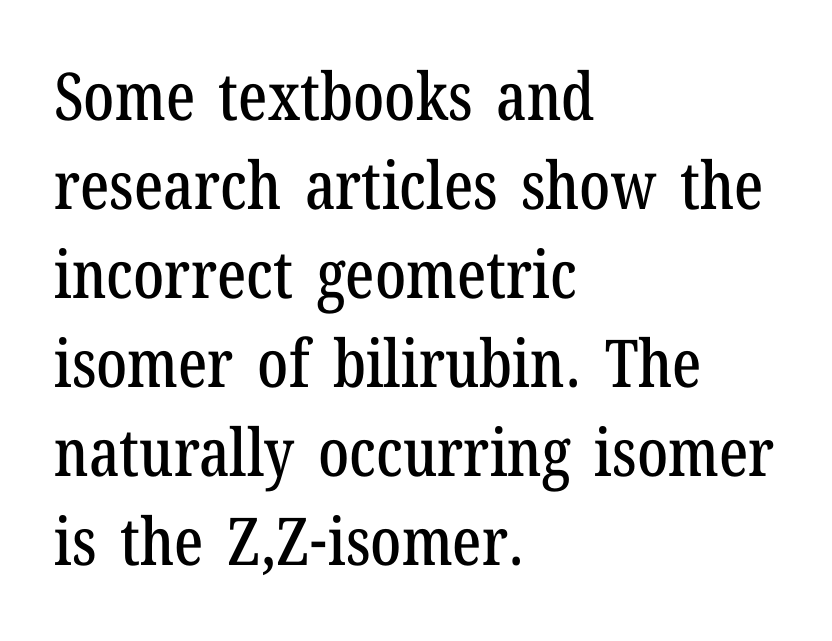
The image shows 66 px condensed serif type, upright; set left-aligned, normal line spacing (1.35x), normal letter spacing, not underlined; low stroke contrast and a medium x-height.
